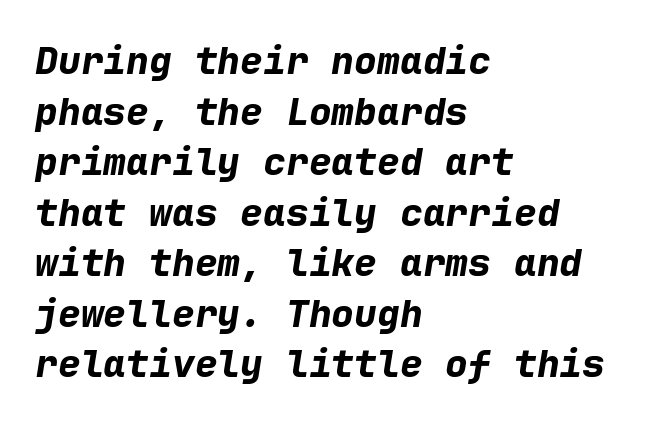
Q: Is the text bold? A: Yes.
Q: Is the text italic (slanted)? A: Yes, it leans right by about 9 degrees.
Q: Is the text underlined? A: No.
Q: How is the paragraph aligned? A: Left-aligned.
Q: Is the spacing between letters normal or unusually wide? A: Normal.
Q: Is the spacing between lines tight, normal or loose? A: Normal.
Q: Width (condensed, normal, or wide)? A: Normal.
Q: Stroke contrast? A: Low.
Q: x-height? A: Medium.
Q: Monospaced? A: Yes.
